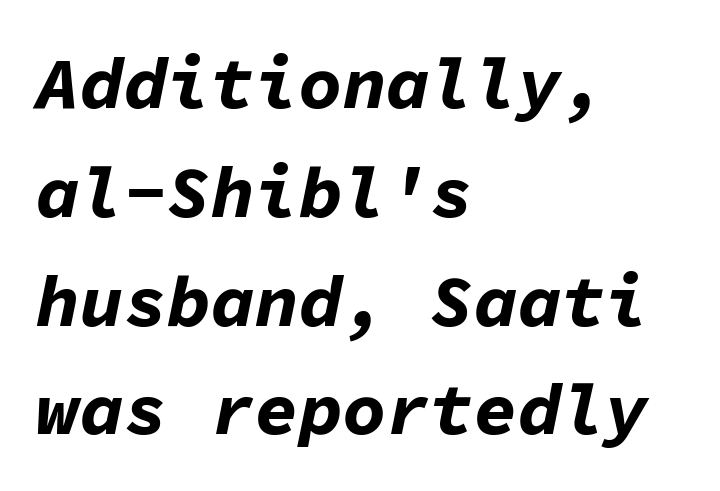
The image shows 73 px bold type, italic (leaning right), monospaced; set left-aligned, normal line spacing (1.49x), normal letter spacing, not underlined; low stroke contrast and a medium x-height.
